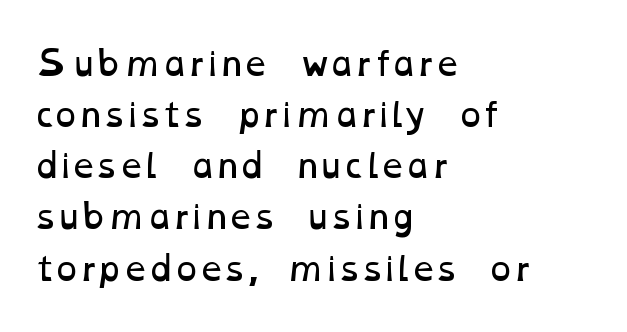
Q: Is the text bold? A: No.
Q: Is the text underlined? A: No.
Q: How is the paragraph aligned? A: Left-aligned.
Q: Is the spacing between letters normal or unusually wide? A: Normal.
Q: Is the spacing between lines tight, normal or loose? A: Normal.
Q: Width (condensed, normal, or wide)? A: Wide.
Q: Stroke contrast? A: Low.
Q: x-height? A: Medium.
Q: Monospaced? A: No.
